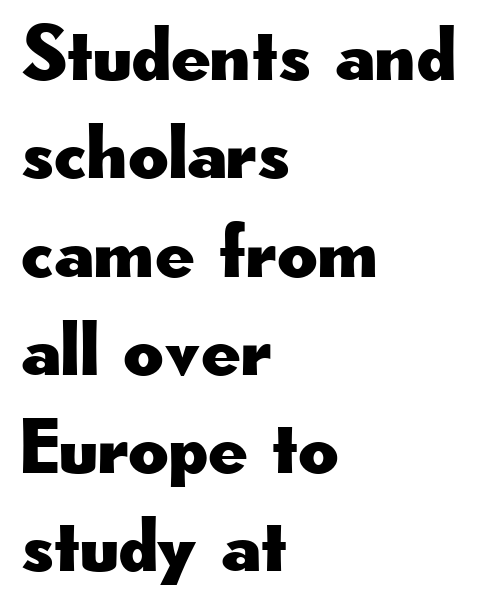
The image shows 78 px wide sans-serif type, upright; set left-aligned, normal line spacing (1.26x), normal letter spacing, not underlined; low stroke contrast and a small x-height.
